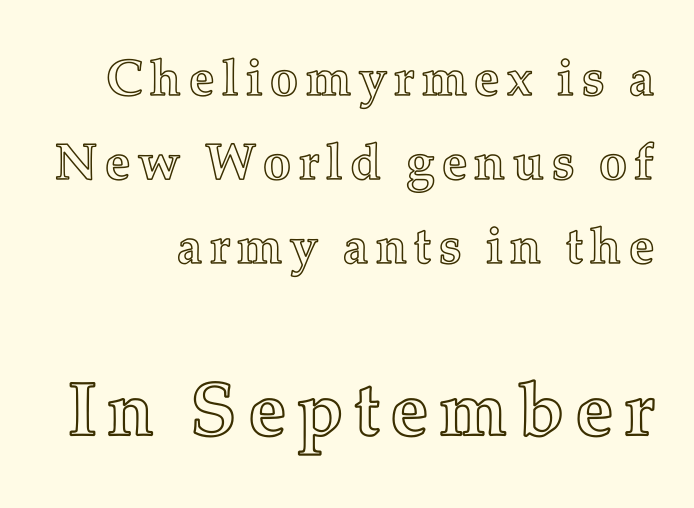
Normally led — the rows are evenly, conventionally spaced. The specimen omits any rule beneath the text block's lines. The following chunk of copy outweighs the initial chunk in type size. A typesetter would call this proportional, since set widths differ per character. The font's upright variant was chosen for this text.
